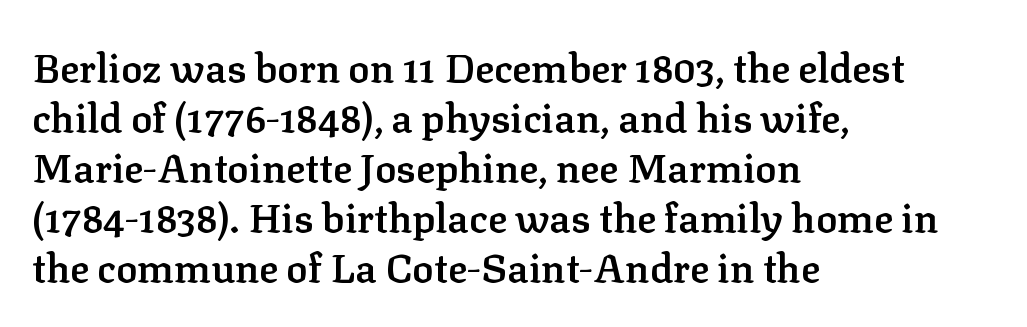
{"serif": "yes", "italic": "no", "bold": "semi", "weight": "semibold", "width": "normal", "stroke_contrast": "low", "x_height": "medium", "monospaced": "no", "underline": "no", "align": "left", "line_spacing": "normal", "line_spacing_ratio": 1.25, "letter_spacing": "normal", "letter_spacing_em": 0.0, "glyph_px": 40}
